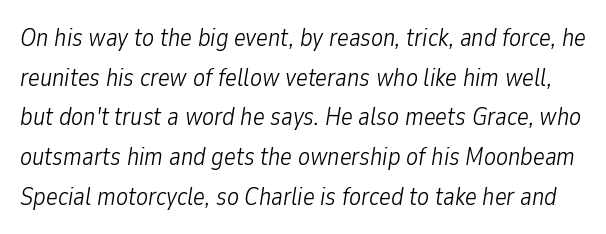
{"italic": "yes", "lean": "right", "slant_degrees": 9, "bold": "no", "underline": "no", "line_spacing": "normal", "line_spacing_ratio": 1.59, "letter_spacing": "normal", "letter_spacing_em": 0.0, "glyph_px": 25}
